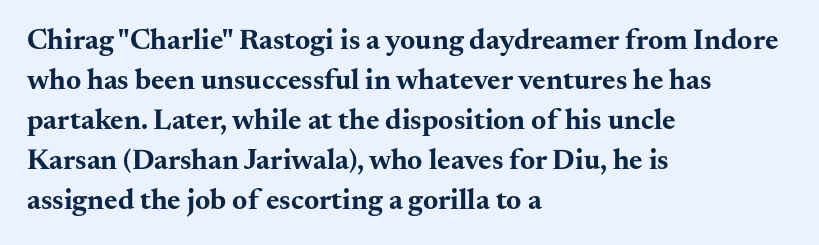
Strong, thick strokes mark this as bold type. Descenders are the only things crossing below the line. The face used here is rendered with its standard letterfit. What's the leading like? Ordinary, nothing unusual. If you drew a line through each stem, it would be perfectly vertical. Where is the straight margin? On the left.
